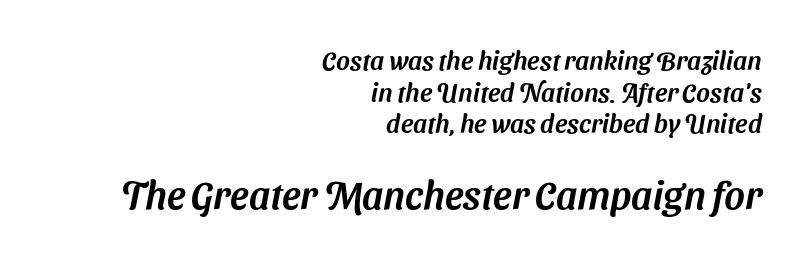
{"serif": "no", "width": "normal", "stroke_contrast": "medium", "x_height": "medium", "monospaced": "no", "underline": "no", "align": "right", "line_spacing_ratio": 1.22, "letter_spacing": "normal", "letter_spacing_em": 0.0, "larger_block": "second", "size_ratio": 1.5, "glyph_px": 39}
